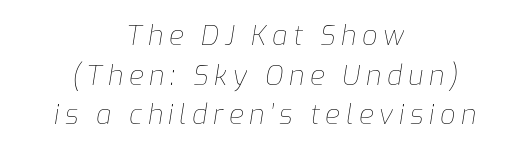
There's an unmistakable incline to the writing here. Stroke mass is kept to a normal reading level or below. Does extra space separate the letters? Yes, quite a lot of it. In terms of leading, this rendering sits right in the middle. These lines stack symmetrically, like a column narrowing and widening about its center. Rule under the text: the space is simply empty.
